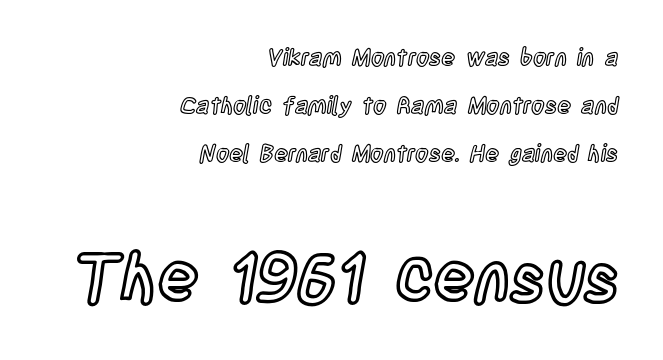
Q: Is the text italic (slanted)? A: Yes.
Q: Is the text underlined? A: No.
Q: How is the paragraph aligned? A: Right-aligned.
Q: Is the spacing between letters normal or unusually wide? A: Normal.
Q: Is the spacing between lines tight, normal or loose? A: Loose.
Q: Which block of text is set in a larger size, the first (top) or the second (bottom)? A: The second (bottom) one.
Q: Width (condensed, normal, or wide)? A: Condensed.
Q: x-height? A: Large.
Q: Monospaced? A: No.
